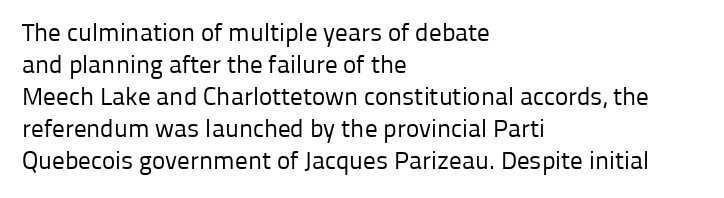
The image shows 25 px text type, upright; set left-aligned, normal line spacing (1.28x), normal letter spacing, not underlined.
